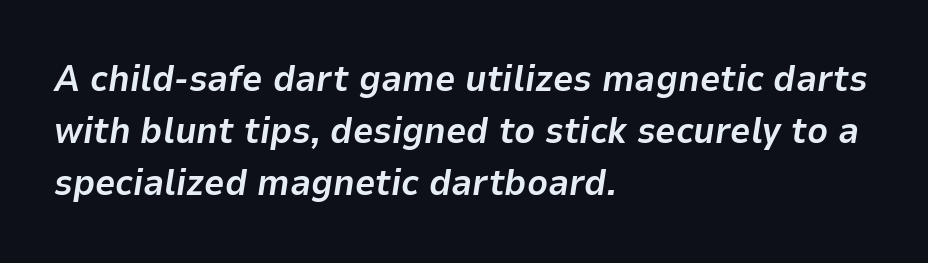
The image shows 36 px bold type, italic (leaning right); set left-aligned, normal line spacing (1.45x), normal letter spacing, not underlined; low stroke contrast and a medium x-height.
